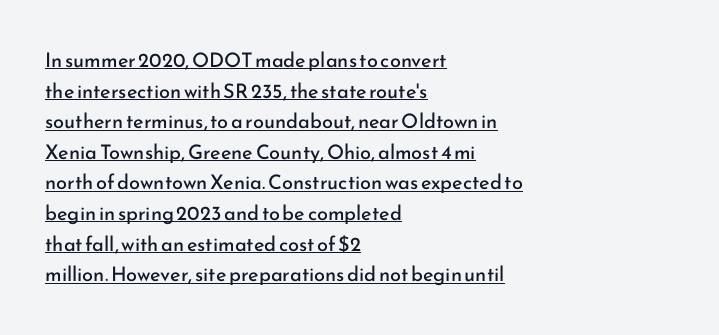
Q: Is the text bold? A: No.
Q: Is the text italic (slanted)? A: No, it is upright.
Q: Is the text underlined? A: Yes.
Q: How is the paragraph aligned? A: Left-aligned.
Q: Is the spacing between letters normal or unusually wide? A: Normal.
Q: Is the spacing between lines tight, normal or loose? A: Normal.
